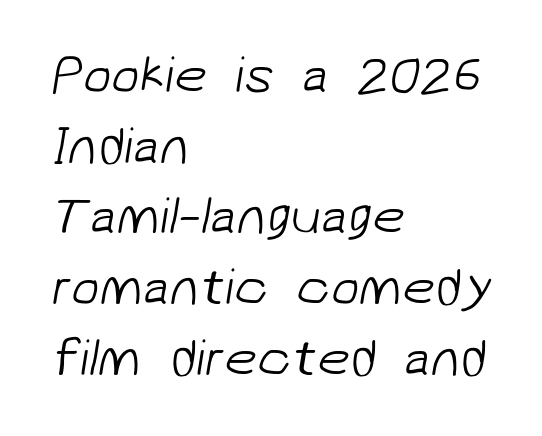
Is this a heavy cut? Hardly; it is regular or lighter. The specimen omits any rule beneath the text block's lines. In terms of letterspacing, this is plain default setting. Proportional: the letters do not fall into vertical columns. Leading matches the norm, producing a regular column. If you drew a ruler down the left edge, every line would touch it.
